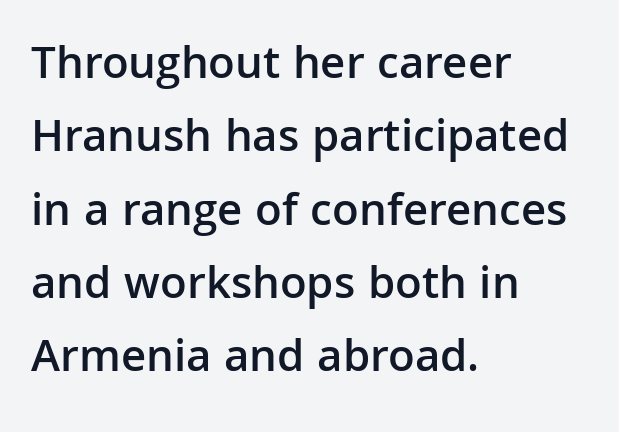
Q: Is the text bold? A: Semi-bold.
Q: Is the text italic (slanted)? A: No, it is upright.
Q: Is the typeface a serif or a sans-serif typeface? A: Sans-serif.
Q: Is the text underlined? A: No.
Q: How is the paragraph aligned? A: Left-aligned.
Q: Is the spacing between letters normal or unusually wide? A: Normal.
Q: Is the spacing between lines tight, normal or loose? A: Normal.
Q: Width (condensed, normal, or wide)? A: Normal.
Q: Stroke contrast? A: Low.
Q: x-height? A: Medium.
Q: Monospaced? A: No.
